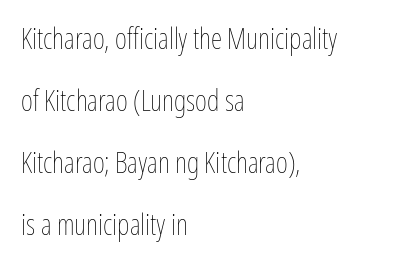
Q: Is the text bold? A: No.
Q: Is the text italic (slanted)? A: No, it is upright.
Q: Is the text underlined? A: No.
Q: How is the paragraph aligned? A: Left-aligned.
Q: Is the spacing between letters normal or unusually wide? A: Normal.
Q: Is the spacing between lines tight, normal or loose? A: Loose.
Q: Width (condensed, normal, or wide)? A: Condensed.
Q: Stroke contrast? A: Low.
Q: x-height? A: Medium.
Q: Monospaced? A: No.
